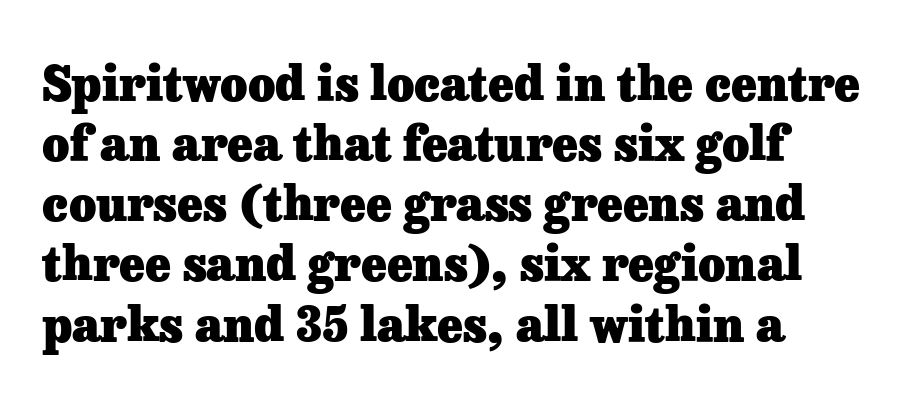
Q: Is the text bold? A: Yes.
Q: Is the text italic (slanted)? A: No, it is upright.
Q: Is the typeface a serif or a sans-serif typeface? A: Serif.
Q: Is the text underlined? A: No.
Q: How is the paragraph aligned? A: Left-aligned.
Q: Is the spacing between letters normal or unusually wide? A: Normal.
Q: Is the spacing between lines tight, normal or loose? A: Normal.
Q: Width (condensed, normal, or wide)? A: Normal.
Q: Stroke contrast? A: Low.
Q: x-height? A: Medium.
Q: Monospaced? A: No.
